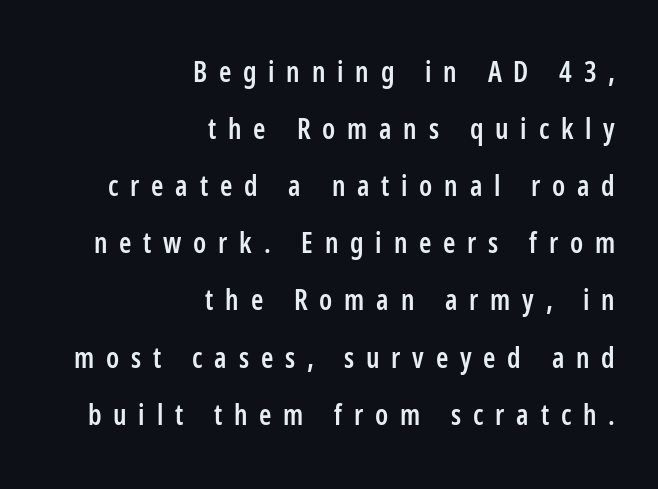
What weight is shown? A semibold, between regular and bold. Each row of text sits above clean, open space. The leading is generous, giving the passage an open texture. In terms of posture, this sample is upright. Proportional: the letters do not fall into vertical columns. Here the glyphs are tracked loosely, breaking word shapes into spaced letters.
